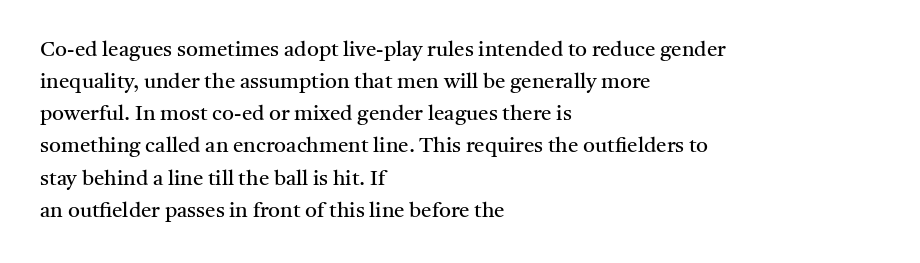
Is the block centered? No — it sits flush against the left margin. Honestly, the row spacing looks completely unremarkable. Check under the words: just untouched page. Ascenders rise straight up at ninety degrees. Nobody touched the tracking dial on this one.
